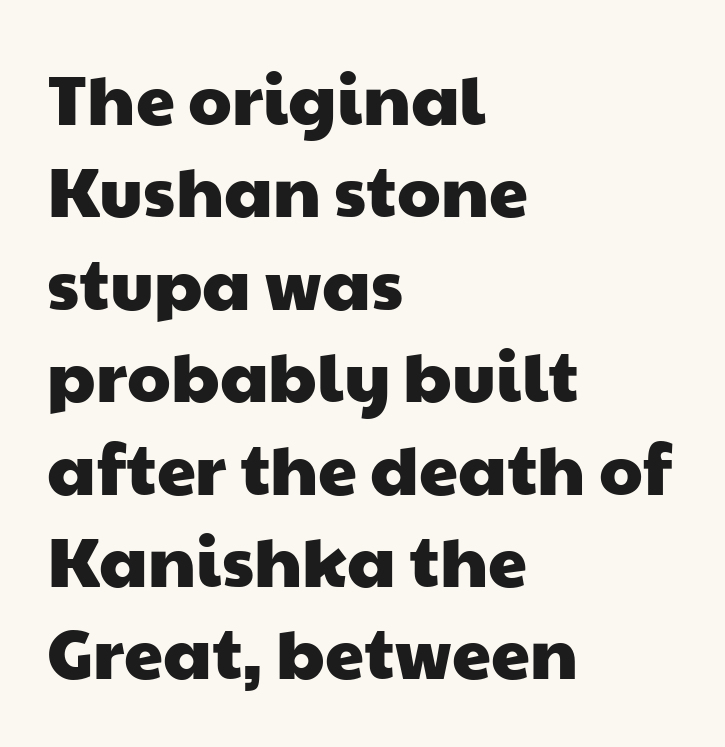
Q: Is the typeface a serif or a sans-serif typeface? A: Sans-serif.
Q: Is the text underlined? A: No.
Q: How is the paragraph aligned? A: Left-aligned.
Q: Is the spacing between letters normal or unusually wide? A: Normal.
Q: Is the spacing between lines tight, normal or loose? A: Normal.
Q: Width (condensed, normal, or wide)? A: Wide.
Q: Stroke contrast? A: Low.
Q: x-height? A: Medium.
Q: Monospaced? A: No.
